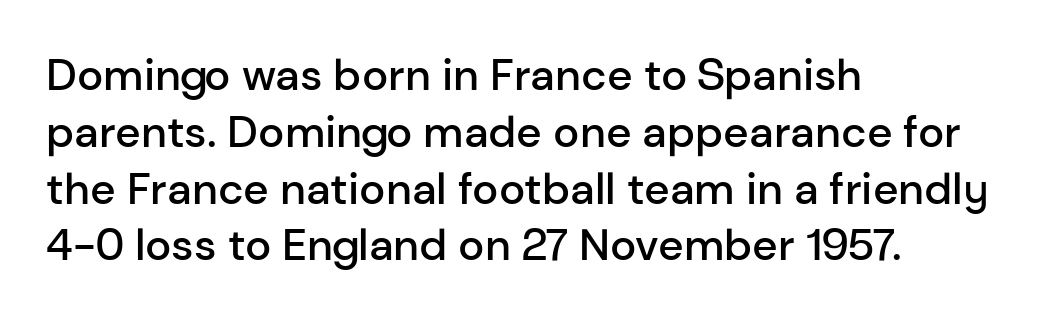
{"serif": "no", "italic": "no", "bold": "semi", "weight": "semibold", "width": "normal", "stroke_contrast": "low", "x_height": "medium", "monospaced": "no", "underline": "no", "align": "left", "line_spacing": "normal", "line_spacing_ratio": 1.29, "letter_spacing": "normal", "letter_spacing_em": 0.0, "glyph_px": 44}
